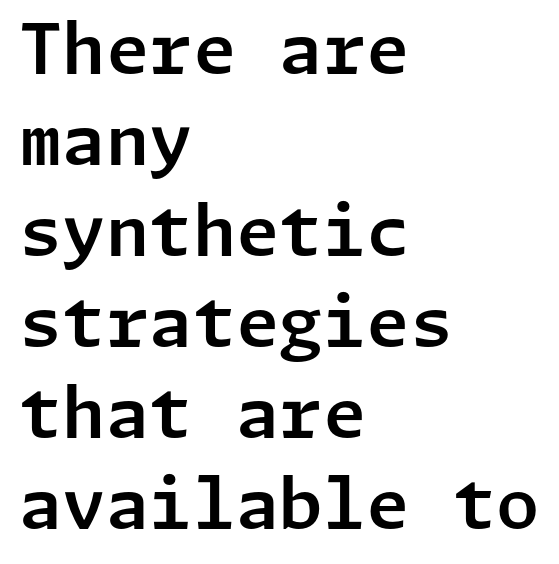
The image shows 70 px sans-serif type, upright; set left-aligned, normal line spacing (1.3x), normal letter spacing, not underlined; low stroke contrast and a medium x-height.
